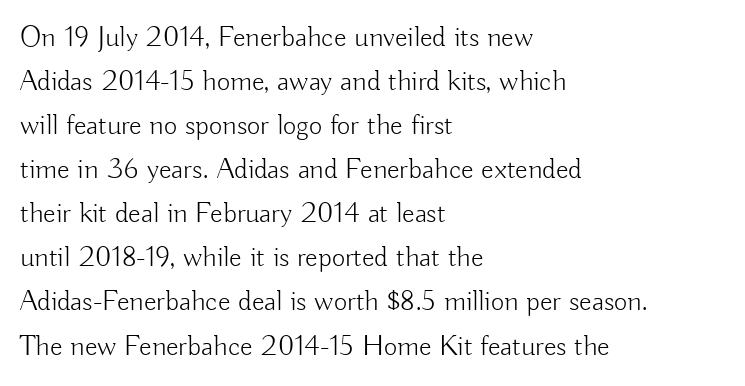
The image shows 29 px light sans-serif type, upright; set left-aligned, normal line spacing (1.52x), normal letter spacing, not underlined; low stroke contrast and a small x-height.
